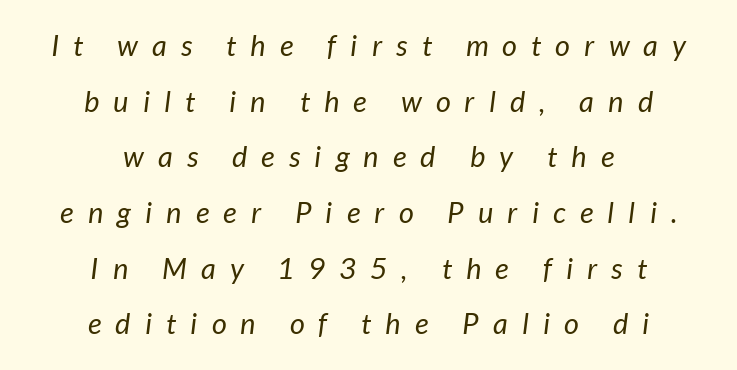
{"serif": "no", "bold": "no", "weight": "regular", "width": "normal", "stroke_contrast": "low", "x_height": "medium", "monospaced": "no", "underline": "no", "align": "center", "line_spacing": "loose", "line_spacing_ratio": 1.92, "letter_spacing": "wide", "letter_spacing_em": 0.49, "glyph_px": 29}
